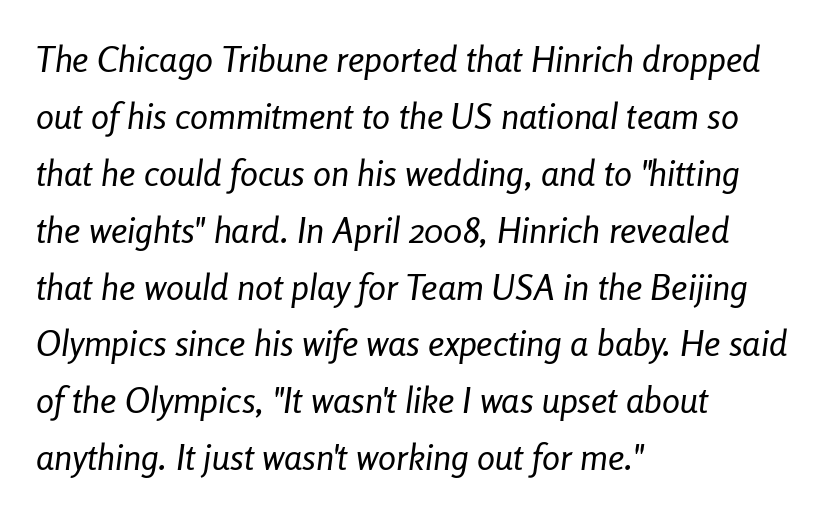
Q: Is the text bold? A: No.
Q: Is the text italic (slanted)? A: Yes, it leans right by about 8 degrees.
Q: Is the text underlined? A: No.
Q: How is the paragraph aligned? A: Left-aligned.
Q: Is the spacing between letters normal or unusually wide? A: Normal.
Q: Is the spacing between lines tight, normal or loose? A: Normal.
Q: Width (condensed, normal, or wide)? A: Condensed.
Q: Stroke contrast? A: Low.
Q: x-height? A: Medium.
Q: Monospaced? A: No.
